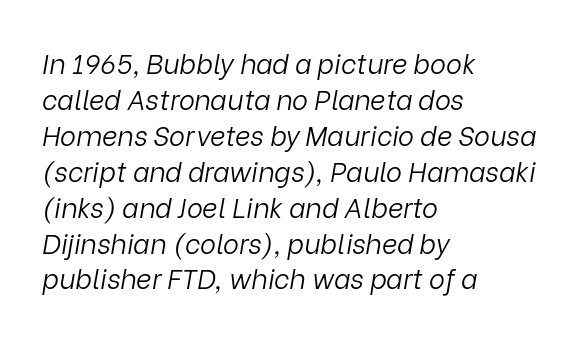
The image shows 27 px text type, italic (leaning right); set left-aligned, normal line spacing (1.33x), normal letter spacing, not underlined.
